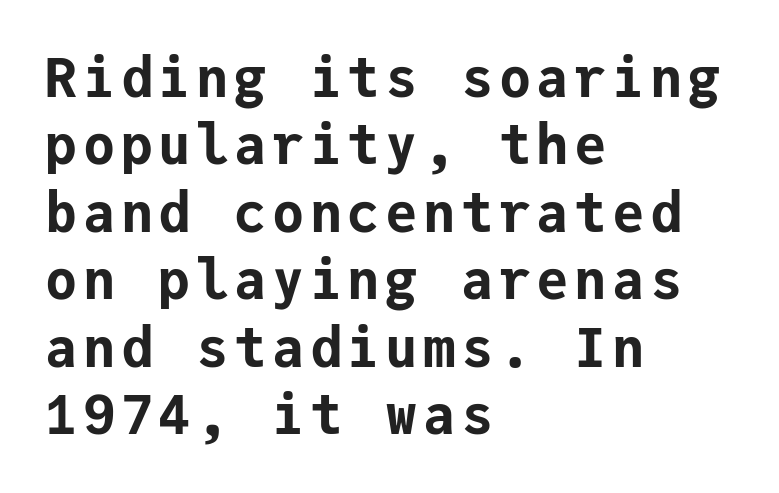
{"serif": "no", "italic": "no", "bold": "yes", "weight": "bold", "width": "normal", "stroke_contrast": "low", "x_height": "medium", "monospaced": "yes", "underline": "no", "align": "left", "line_spacing": "normal", "line_spacing_ratio": 1.25, "glyph_px": 54}
